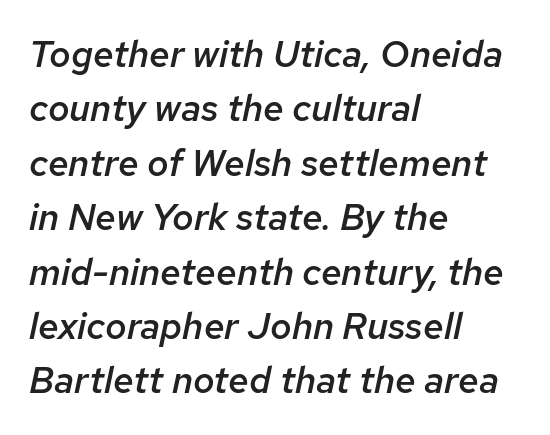
The image shows 37 px semibold type, italic (leaning right); set left-aligned, normal line spacing (1.47x), normal letter spacing, not underlined; low stroke contrast and a medium x-height.
